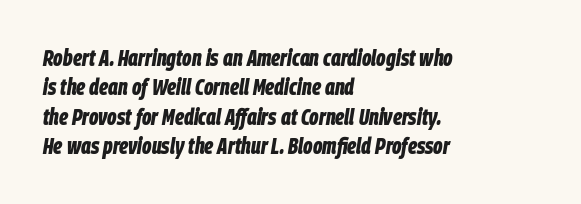
{"italic": "yes", "lean": "right", "slant_degrees": 9, "bold": "yes", "underline": "no", "align": "left", "line_spacing": "normal", "line_spacing_ratio": 1.28, "letter_spacing": "normal", "letter_spacing_em": 0.0, "glyph_px": 23}
